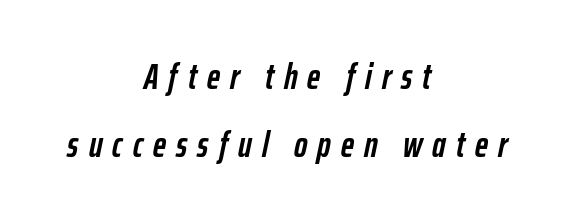
Q: Is the text bold? A: Yes.
Q: Is the text italic (slanted)? A: Yes, it leans right by about 12 degrees.
Q: Is the text underlined? A: No.
Q: How is the paragraph aligned? A: Centered.
Q: Is the spacing between letters normal or unusually wide? A: Unusually wide.
Q: Is the spacing between lines tight, normal or loose? A: Loose.
Q: Width (condensed, normal, or wide)? A: Condensed.
Q: Stroke contrast? A: Low.
Q: x-height? A: Medium.
Q: Monospaced? A: No.
